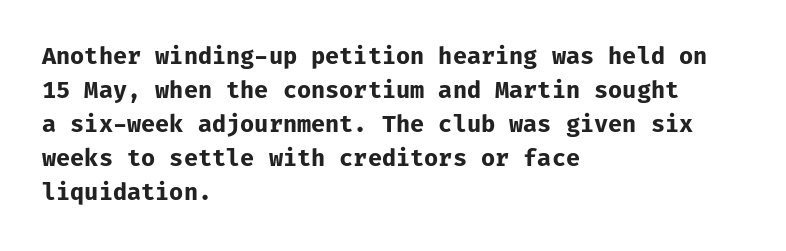
{"italic": "no", "bold": "yes", "underline": "no", "align": "left", "line_spacing": "normal", "line_spacing_ratio": 1.48, "letter_spacing": "normal", "letter_spacing_em": 0.0, "glyph_px": 23}
